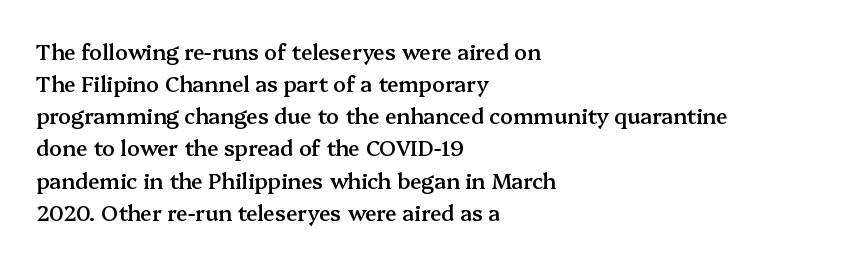
Q: Is the text bold? A: Semi-bold.
Q: Is the text italic (slanted)? A: No, it is upright.
Q: Is the text underlined? A: No.
Q: How is the paragraph aligned? A: Left-aligned.
Q: Is the spacing between letters normal or unusually wide? A: Normal.
Q: Is the spacing between lines tight, normal or loose? A: Normal.
